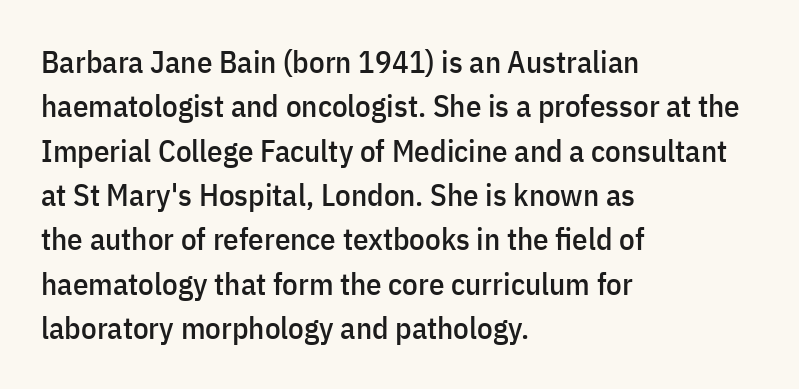
The image shows 31 px condensed sans-serif type, upright; set left-aligned, normal line spacing (1.43x), normal letter spacing, not underlined; low stroke contrast and a medium x-height.
